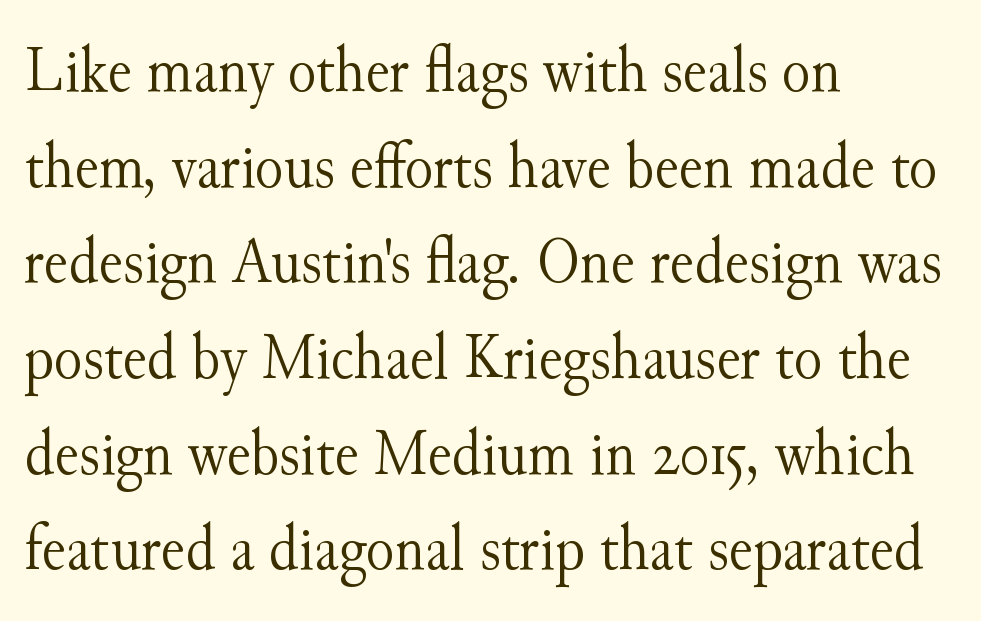
{"serif": "yes", "italic": "no", "bold": "no", "weight": "light", "width": "normal", "stroke_contrast": "medium", "x_height": "small", "monospaced": "no", "underline": "no", "align": "left", "line_spacing": "normal", "line_spacing_ratio": 1.45, "letter_spacing": "normal", "letter_spacing_em": 0.0, "glyph_px": 66}
